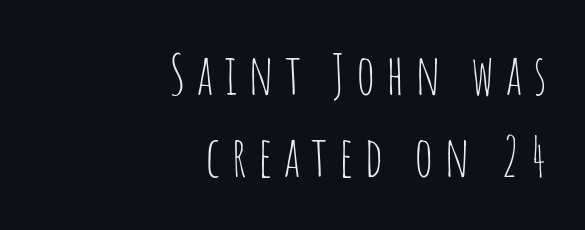
Q: Is the text bold? A: No.
Q: Is the text italic (slanted)? A: No, it is upright.
Q: Is the typeface a serif or a sans-serif typeface? A: Sans-serif.
Q: Is the text underlined? A: No.
Q: How is the paragraph aligned? A: Right-aligned.
Q: Is the spacing between lines tight, normal or loose? A: Normal.
Q: Width (condensed, normal, or wide)? A: Condensed.
Q: Stroke contrast? A: Low.
Q: x-height? A: Large.
Q: Monospaced? A: No.
